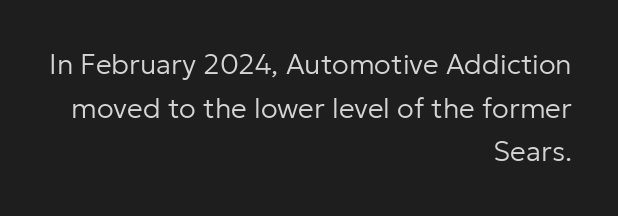
The image shows 28 px regular-weight sans-serif type, upright; set right-aligned, normal line spacing (1.56x), normal letter spacing, not underlined; low stroke contrast and a medium x-height.
